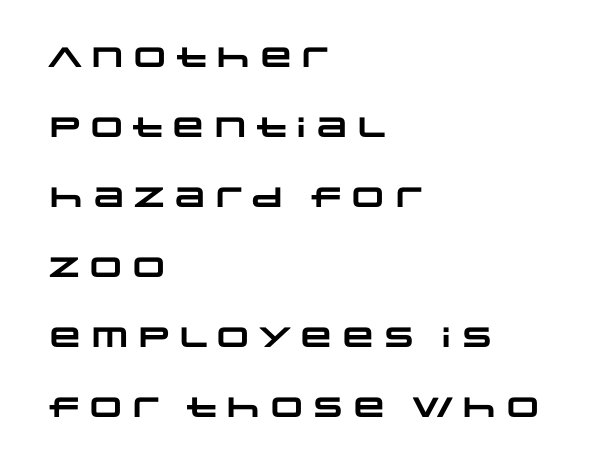
Q: Is the text bold? A: Yes.
Q: Is the typeface a serif or a sans-serif typeface? A: Sans-serif.
Q: Is the text underlined? A: No.
Q: How is the paragraph aligned? A: Left-aligned.
Q: Is the spacing between letters normal or unusually wide? A: Normal.
Q: Is the spacing between lines tight, normal or loose? A: Loose.
Q: Width (condensed, normal, or wide)? A: Wide.
Q: Stroke contrast? A: Low.
Q: x-height? A: Large.
Q: Monospaced? A: No.
